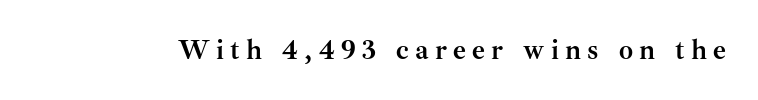
{"serif": "yes", "italic": "no", "bold": "yes", "weight": "semibold", "width": "normal", "stroke_contrast": "medium", "x_height": "small", "monospaced": "no", "underline": "no", "letter_spacing": "wide", "letter_spacing_em": 0.22, "glyph_px": 28}
